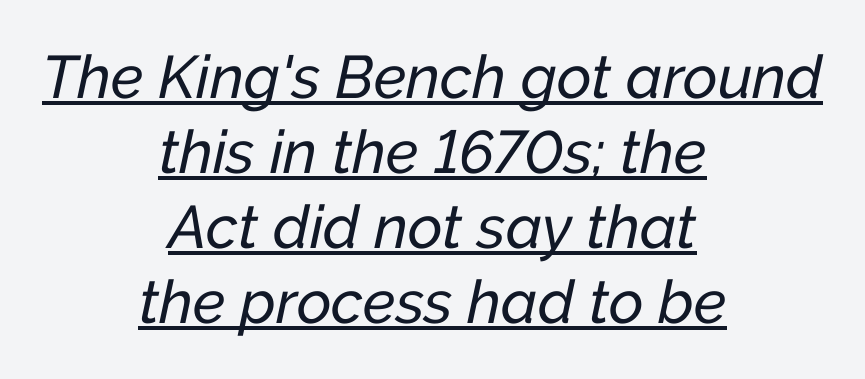
The image shows 60 px text type, italic (leaning right); set centered, normal line spacing (1.25x), normal letter spacing, underlined; low stroke contrast and a medium x-height.
